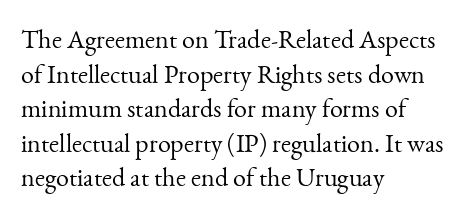
{"italic": "no", "bold": "no", "underline": "no", "align": "left", "line_spacing": "normal", "line_spacing_ratio": 1.33, "letter_spacing": "normal", "letter_spacing_em": 0.0, "glyph_px": 26}
